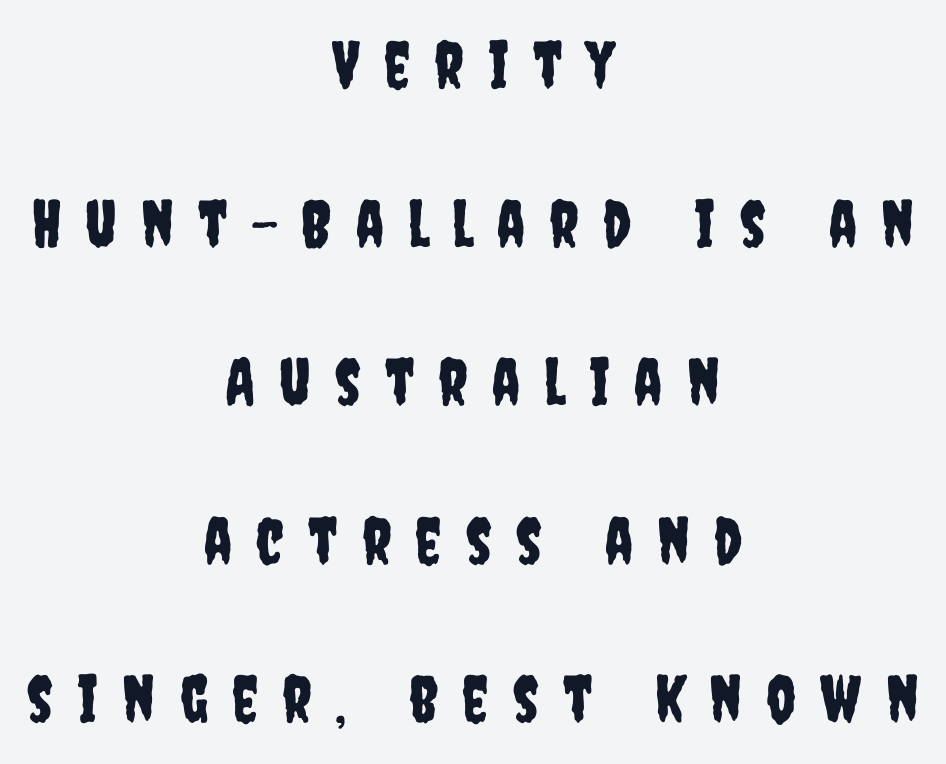
Check the space under the baseline: it is left empty. The glyphs in this specimen are sans serif. Layout note: lines centered. The horizontal fit of the characters is loose and conspicuously gappy. The face used here is proportionally spaced, like ordinary book or web type. It's the straight-up-and-down kind of type.
